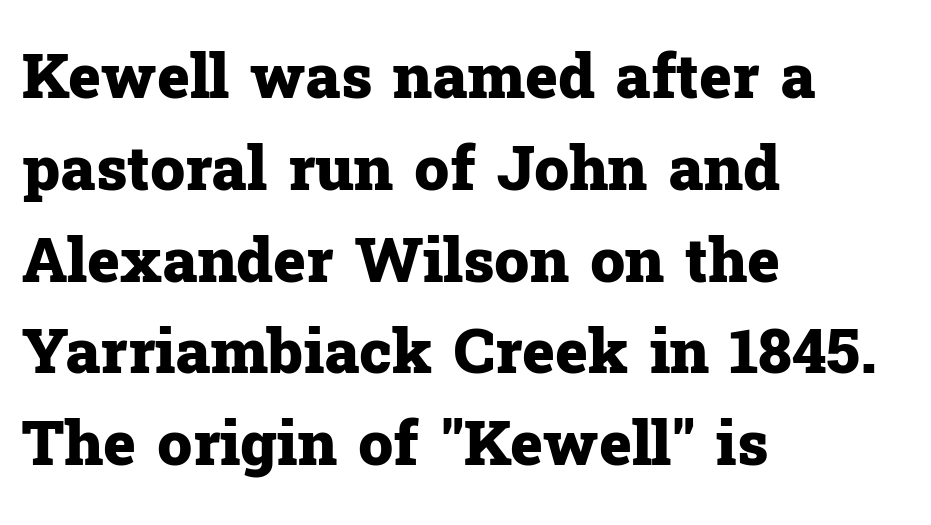
{"serif": "yes", "italic": "no", "bold": "yes", "weight": "heavy", "width": "normal", "stroke_contrast": "low", "x_height": "medium", "monospaced": "no", "underline": "no", "align": "left", "line_spacing": "normal", "line_spacing_ratio": 1.48, "letter_spacing": "normal", "letter_spacing_em": 0.0, "glyph_px": 62}
